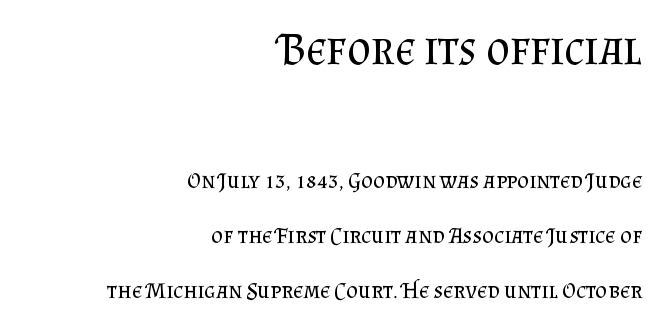
{"serif": "yes", "italic": "no", "bold": "no", "weight": "regular", "width": "normal", "stroke_contrast": "medium", "x_height": "small", "monospaced": "no", "underline": "no", "align": "right", "line_spacing": "loose", "line_spacing_ratio": 2.38, "letter_spacing": "normal", "letter_spacing_em": 0.0, "larger_block": "first", "size_ratio": 2.0, "glyph_px": 46}
